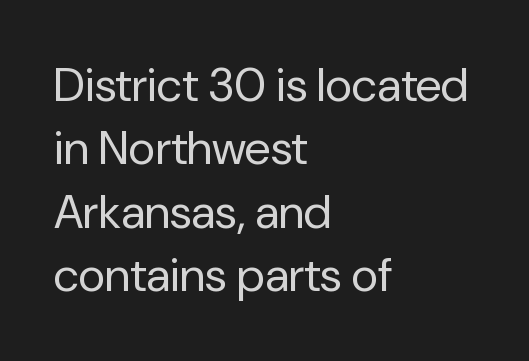
Q: Is the text bold? A: No.
Q: Is the text italic (slanted)? A: No, it is upright.
Q: Is the typeface a serif or a sans-serif typeface? A: Sans-serif.
Q: Is the text underlined? A: No.
Q: How is the paragraph aligned? A: Left-aligned.
Q: Is the spacing between letters normal or unusually wide? A: Normal.
Q: Is the spacing between lines tight, normal or loose? A: Normal.
Q: Width (condensed, normal, or wide)? A: Normal.
Q: Stroke contrast? A: Low.
Q: x-height? A: Medium.
Q: Monospaced? A: No.
